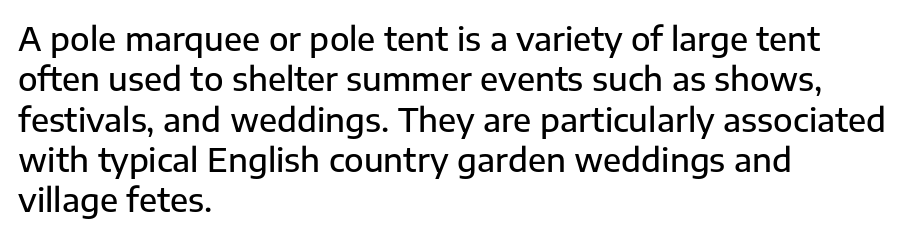
Summary of vertical rhythm: regular, with standard interline spacing. The letters sit at their default tracking, neither squeezed nor spread. You could not count columns in this text — the font is proportionally spaced. Leftover space on each line is placed entirely after the last word. The passage shown is semibold, sitting just below true bold.
